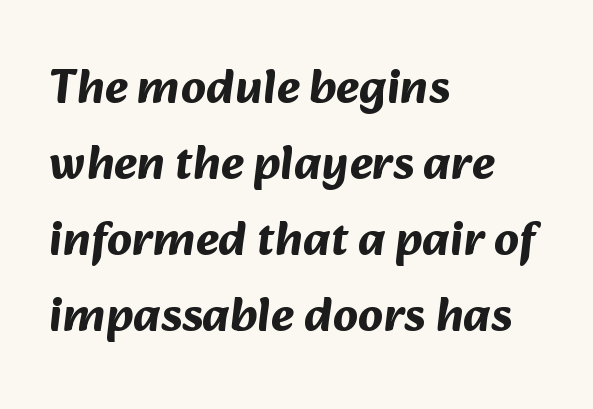
This sample uses plain, unmodified letter spacing. Stroke thickness is high; the sample reads as a true bold. Is this a fixed-width face? No — the glyphs have proportional, varying widths. The font family rendered here belongs to the sans-serif group. Only glyphs here, with clear space below each row.
